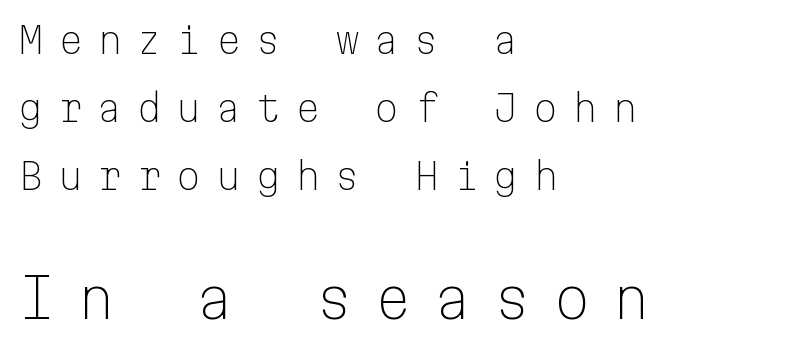
Q: Is the text bold? A: No.
Q: Is the text italic (slanted)? A: No, it is upright.
Q: Is the typeface a serif or a sans-serif typeface? A: Sans-serif.
Q: Is the text underlined? A: No.
Q: How is the paragraph aligned? A: Left-aligned.
Q: Is the spacing between letters normal or unusually wide? A: Unusually wide.
Q: Which block of text is set in a larger size, the first (top) or the second (bottom)? A: The second (bottom) one.
Q: Width (condensed, normal, or wide)? A: Normal.
Q: Stroke contrast? A: Low.
Q: x-height? A: Medium.
Q: Monospaced? A: Yes.
